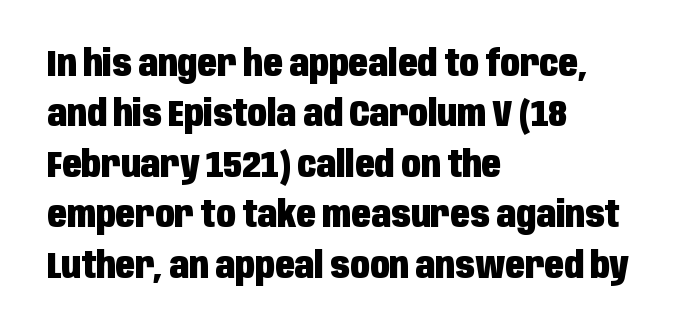
{"serif": "no", "italic": "no", "bold": "yes", "weight": "heavy", "width": "condensed", "stroke_contrast": "low", "x_height": "large", "monospaced": "no", "underline": "no", "align": "left", "line_spacing": "normal", "line_spacing_ratio": 1.4, "letter_spacing": "normal", "letter_spacing_em": 0.0, "glyph_px": 36}
